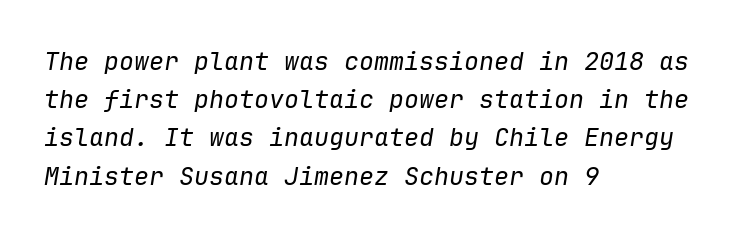
Q: Is the text bold? A: No.
Q: Is the text italic (slanted)? A: Yes, it leans right by about 9 degrees.
Q: Is the text underlined? A: No.
Q: How is the paragraph aligned? A: Left-aligned.
Q: Is the spacing between letters normal or unusually wide? A: Normal.
Q: Is the spacing between lines tight, normal or loose? A: Normal.
